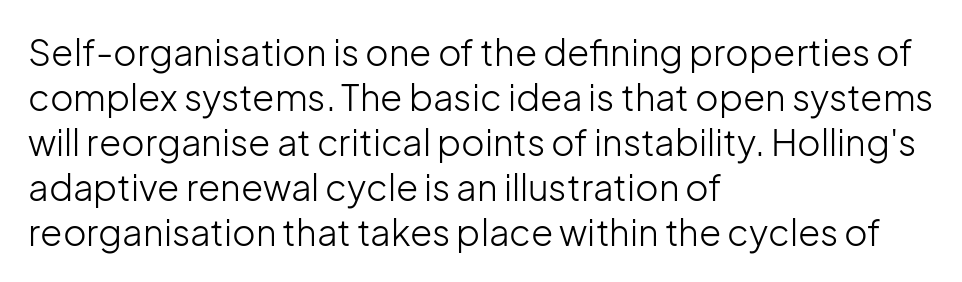
Q: Is the text bold? A: No.
Q: Is the text italic (slanted)? A: No, it is upright.
Q: Is the typeface a serif or a sans-serif typeface? A: Sans-serif.
Q: Is the text underlined? A: No.
Q: How is the paragraph aligned? A: Left-aligned.
Q: Is the spacing between letters normal or unusually wide? A: Normal.
Q: Is the spacing between lines tight, normal or loose? A: Normal.
Q: Width (condensed, normal, or wide)? A: Normal.
Q: Stroke contrast? A: Low.
Q: x-height? A: Medium.
Q: Monospaced? A: No.
